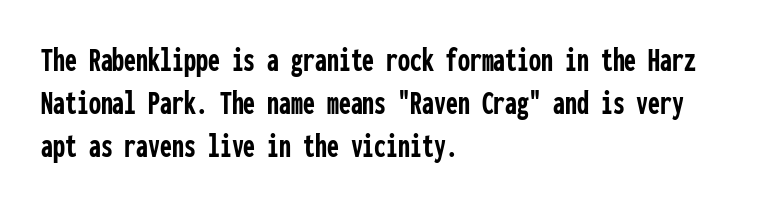
{"serif": "no", "italic": "no", "bold": "yes", "weight": "semibold", "width": "condensed", "stroke_contrast": "low", "x_height": "medium", "monospaced": "yes", "underline": "no", "align": "left", "line_spacing": "normal", "line_spacing_ratio": 1.26, "letter_spacing": "normal", "letter_spacing_em": 0.0, "glyph_px": 34}
